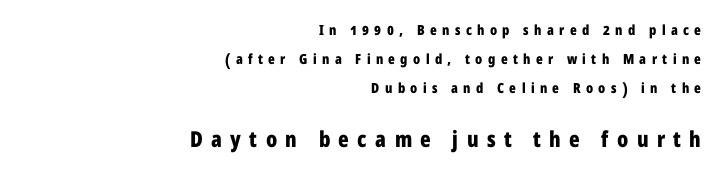
{"italic": "no", "bold": "yes", "underline": "no", "align": "right", "line_spacing": "loose", "line_spacing_ratio": 2.07, "letter_spacing": "wide", "letter_spacing_em": 0.38, "larger_block": "second", "size_ratio": 1.57, "glyph_px": 22}
